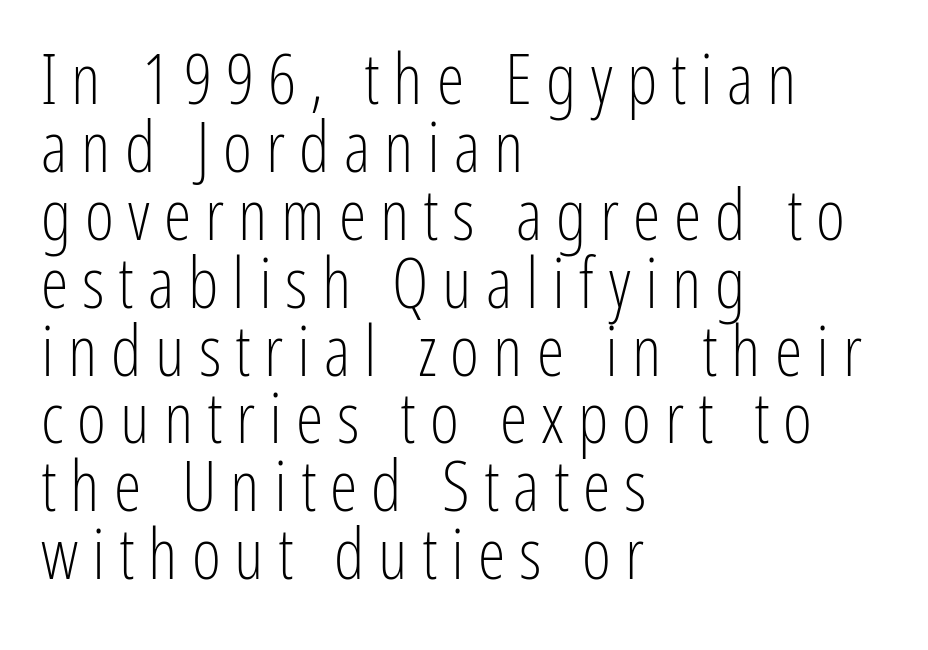
It's the straight-up-and-down kind of type. A typesetter would call this proportional, since set widths differ per character. Nothing sits at the stroke ends, so this counts as sans-serif. Horizontal alignment here is leftward, the default for most running prose. The cut favours lightness, reaching ordinary text weight at its darkest. The gaps between neighbouring characters are conspicuously large.
